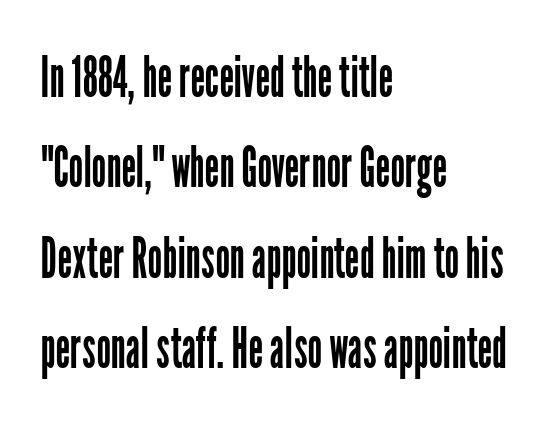
Letter spacing: default. The rag falls on the right side of this text block. Weight: regular or lighter. Italic? Not at all — the glyphs are vertical. Notice how descenders clear the ascenders below comfortably — that's standard leading. Do the characters align in a grid? No, the font is proportional.
